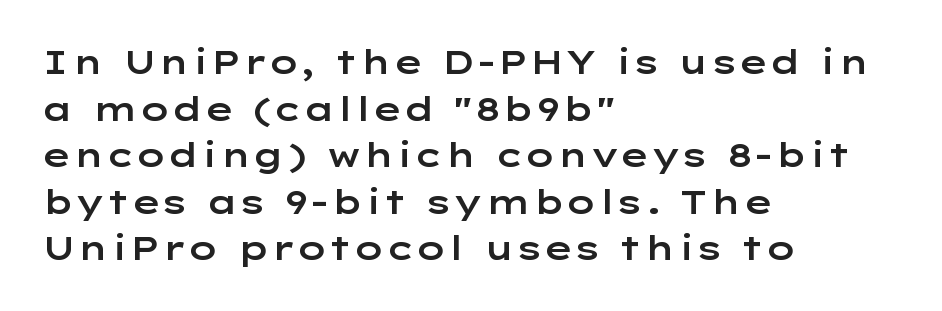
The image shows 33 px wide sans-serif type, upright; set left-aligned, normal line spacing (1.41x), normal letter spacing, not underlined; low stroke contrast and a medium x-height.
